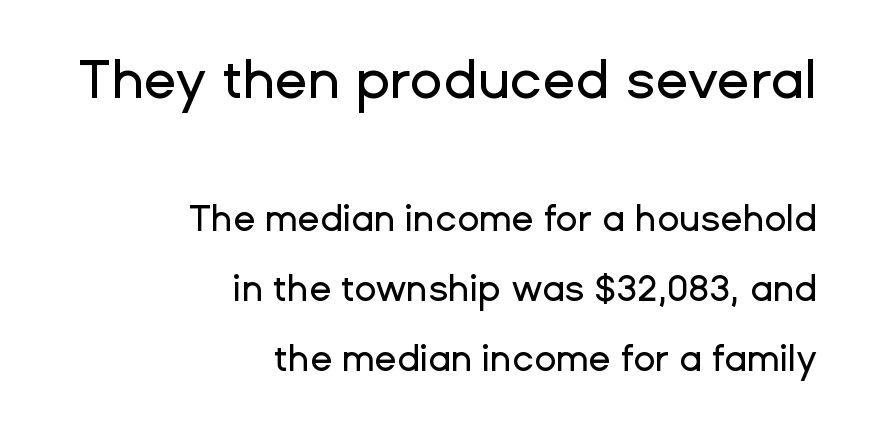
The image shows 54 px sans-serif type, upright; set right-aligned, loose line spacing (1.94x), normal letter spacing, not underlined; the first (top) block is 1.5x larger; low stroke contrast and a medium x-height.
